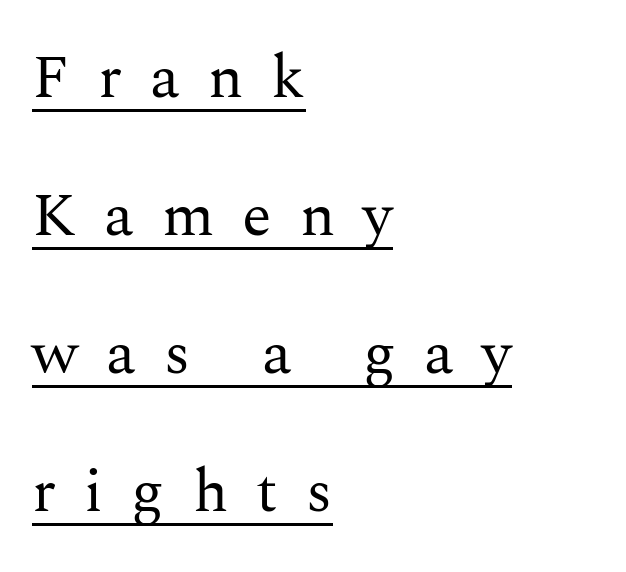
The image shows 61 px regular-weight serif type, upright; set left-aligned, loose line spacing (2.26x), unusually wide letter spacing (+0.46 em), underlined; medium stroke contrast and a medium x-height.
